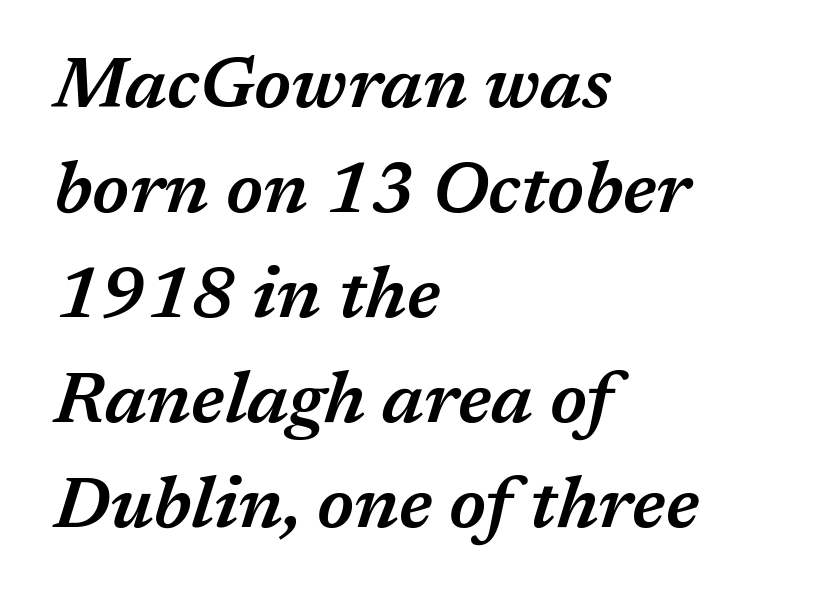
Q: Is the text bold? A: Semi-bold.
Q: Is the text italic (slanted)? A: Yes, it leans right by about 17 degrees.
Q: Is the text underlined? A: No.
Q: How is the paragraph aligned? A: Left-aligned.
Q: Is the spacing between letters normal or unusually wide? A: Normal.
Q: Is the spacing between lines tight, normal or loose? A: Normal.
Q: Width (condensed, normal, or wide)? A: Normal.
Q: Stroke contrast? A: Medium.
Q: x-height? A: Medium.
Q: Monospaced? A: No.
